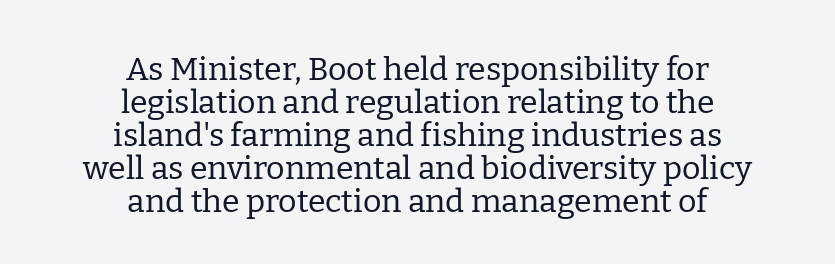
{"serif": "yes", "italic": "no", "bold": "no", "weight": "regular", "width": "normal", "stroke_contrast": "low", "x_height": "medium", "monospaced": "no", "underline": "no", "align": "center", "line_spacing": "tight", "line_spacing_ratio": 1.03, "letter_spacing": "normal", "letter_spacing_em": 0.0, "glyph_px": 32}
